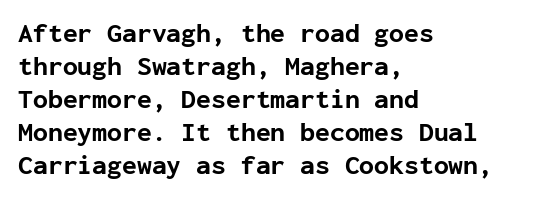
Words float on clear page, feet unadorned. Does the lettering tilt? It doesn't — this is upright. Visually the block forms a straight wall on the left and a jagged coastline on the right. These words are printed bold, with thick strokes throughout. Characters follow at the spacing the type designer built in.
